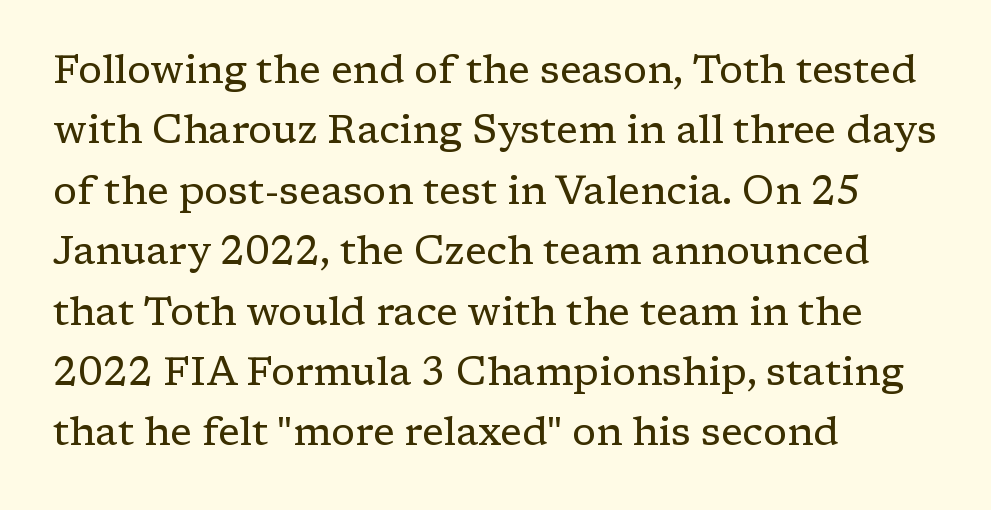
Q: Is the text bold? A: No.
Q: Is the text italic (slanted)? A: No, it is upright.
Q: Is the typeface a serif or a sans-serif typeface? A: Serif.
Q: Is the text underlined? A: No.
Q: How is the paragraph aligned? A: Left-aligned.
Q: Is the spacing between letters normal or unusually wide? A: Normal.
Q: Is the spacing between lines tight, normal or loose? A: Normal.
Q: Width (condensed, normal, or wide)? A: Normal.
Q: Stroke contrast? A: Low.
Q: x-height? A: Medium.
Q: Monospaced? A: No.
